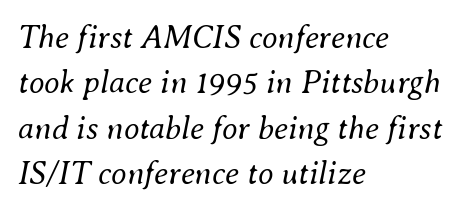
{"italic": "yes", "lean": "right", "slant_degrees": 8, "bold": "no", "weight": "regular", "width": "normal", "stroke_contrast": "medium", "x_height": "small", "monospaced": "no", "underline": "no", "align": "left", "line_spacing": "normal", "line_spacing_ratio": 1.42, "letter_spacing": "normal", "letter_spacing_em": 0.0, "glyph_px": 32}
